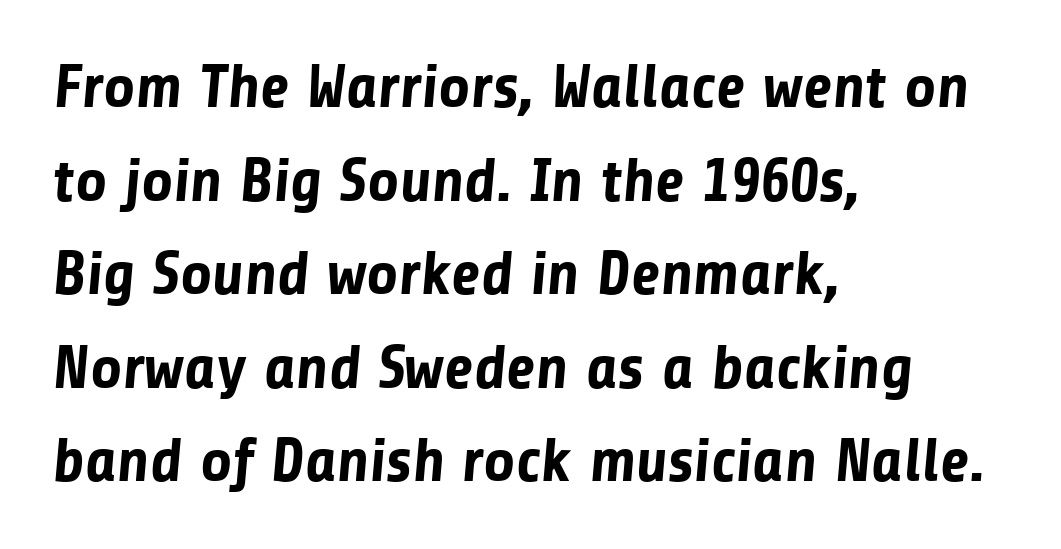
The image shows 62 px bold sans-serif type; set left-aligned, normal line spacing (1.51x), normal letter spacing, not underlined; low stroke contrast and a medium x-height.
